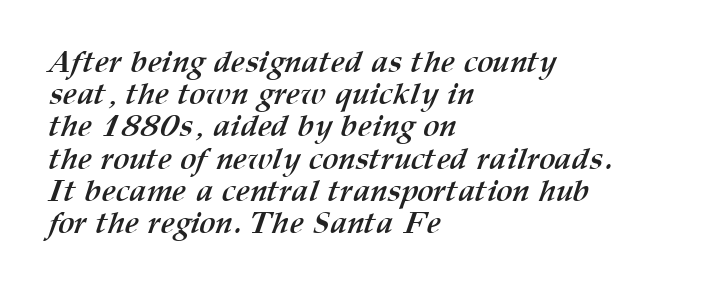
The image shows 31 px semibold type; set left-aligned, tight line spacing (1.04x), normal letter spacing, not underlined; medium stroke contrast and a medium x-height.
